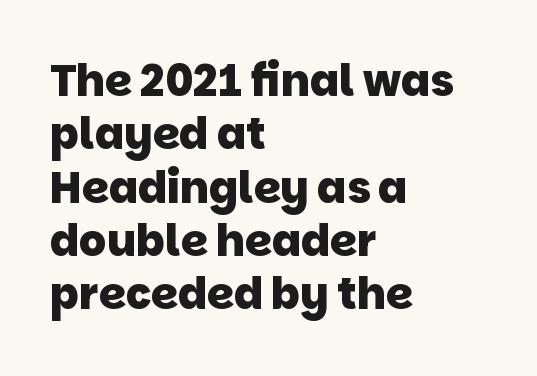
Weight: bold. Proportional: the letters do not fall into vertical columns. The string is rendered with underlining switched off. The passage shown is typeset with a sans-serif family. The compositor pushed each line to the left boundary.
